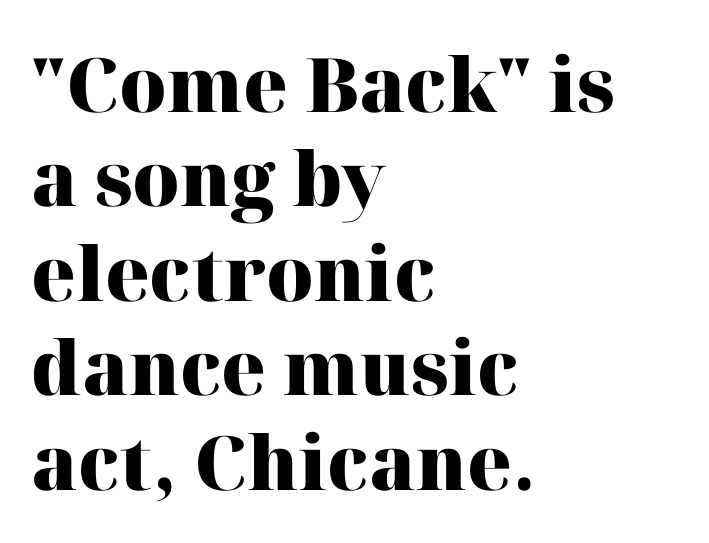
Proportional: the letters do not fall into vertical columns. Visually the block forms a straight wall on the left and a jagged coastline on the right. Classification — serif. No word sits above an underline. Words appear dense and cohesive because spacing is normal.
